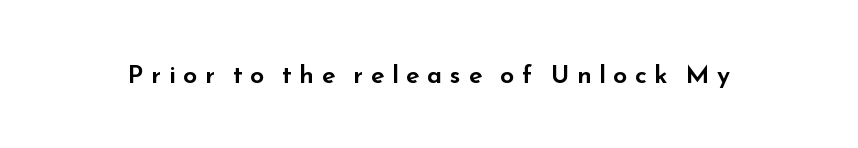
The image shows 25 px text type, upright; set unusually wide letter spacing (+0.3 em), not underlined.
